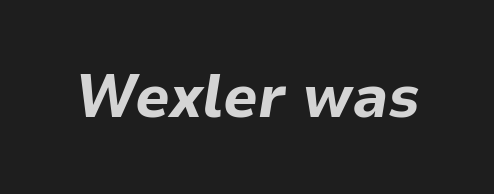
Q: Is the text bold? A: Yes.
Q: Is the text italic (slanted)? A: Yes, it leans right by about 9 degrees.
Q: Is the text underlined? A: No.
Q: Is the spacing between letters normal or unusually wide? A: Normal.
Q: Width (condensed, normal, or wide)? A: Normal.
Q: Stroke contrast? A: Low.
Q: x-height? A: Medium.
Q: Monospaced? A: No.
